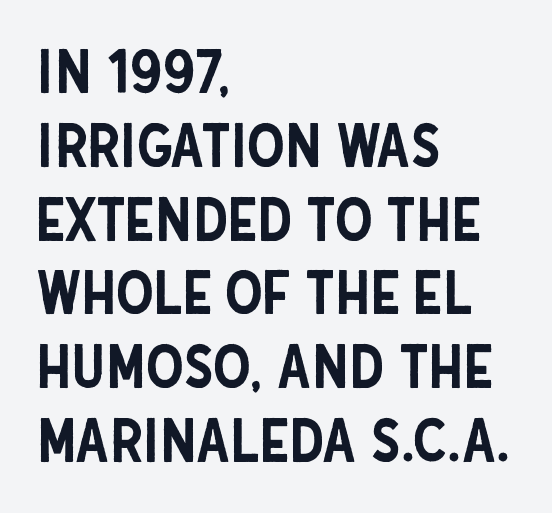
The image shows 60 px condensed sans-serif type, upright; set left-aligned, line spacing 1.23x, normal letter spacing, not underlined; low stroke contrast and a large x-height.
